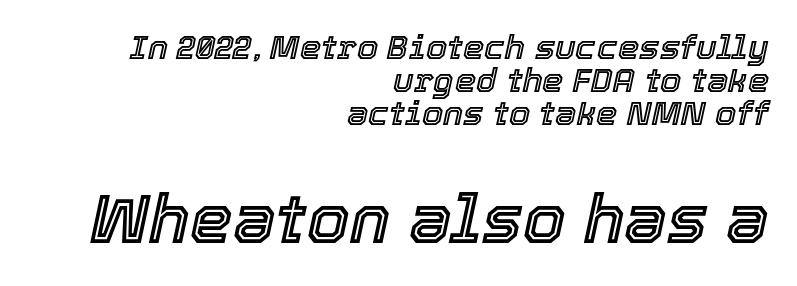
Right-aligned paragraph, ragged on the left. Size hierarchy here favors the trailing block over the leading one. These lines are rendered in a variable-pitch font. The axis of the letterforms is tilted away from vertical. Is there much room between lines? No — they nearly touch.
